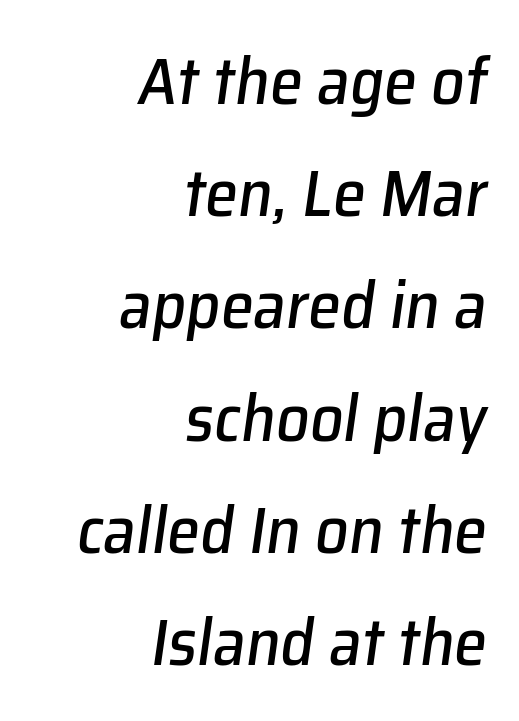
{"italic": "yes", "lean": "right", "slant_degrees": 8, "width": "normal", "stroke_contrast": "low", "x_height": "medium", "monospaced": "no", "underline": "no", "align": "right", "line_spacing": "normal", "line_spacing_ratio": 1.7, "letter_spacing": "normal", "letter_spacing_em": 0.0, "glyph_px": 66}
